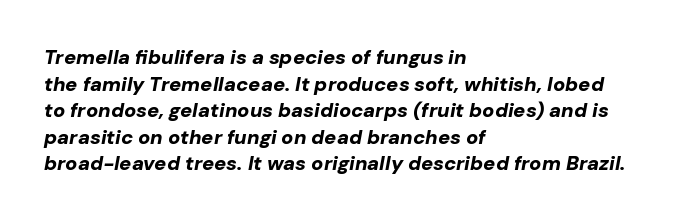
Q: Is the text bold? A: Yes.
Q: Is the text italic (slanted)? A: Yes, it leans right by about 10 degrees.
Q: Is the text underlined? A: No.
Q: How is the paragraph aligned? A: Left-aligned.
Q: Is the spacing between letters normal or unusually wide? A: Normal.
Q: Is the spacing between lines tight, normal or loose? A: Normal.
